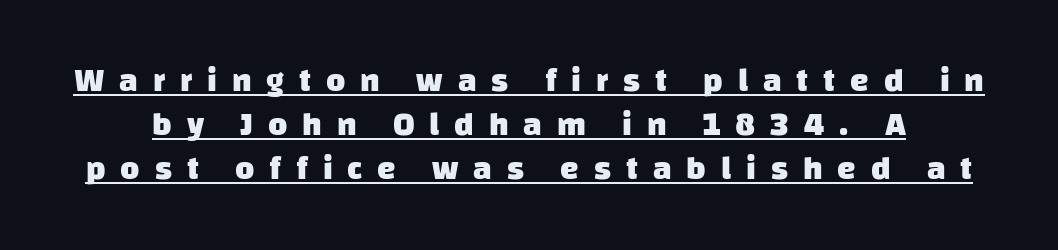
Q: Is the text bold? A: Yes.
Q: Is the typeface a serif or a sans-serif typeface? A: Sans-serif.
Q: Is the text underlined? A: Yes.
Q: Is the spacing between letters normal or unusually wide? A: Unusually wide.
Q: Is the spacing between lines tight, normal or loose? A: Normal.
Q: Width (condensed, normal, or wide)? A: Normal.
Q: Stroke contrast? A: Low.
Q: x-height? A: Large.
Q: Monospaced? A: No.
